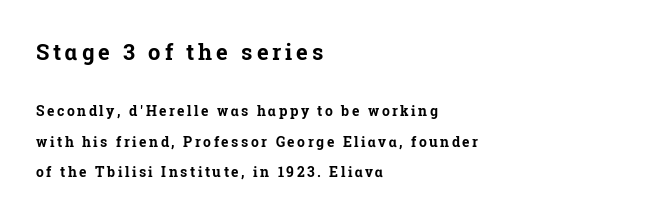
The first block has been scaled up relative to the second. Airy leading. These lines stack with their left ends in a neat column. Posture: upright roman. The words here are not underlined.
